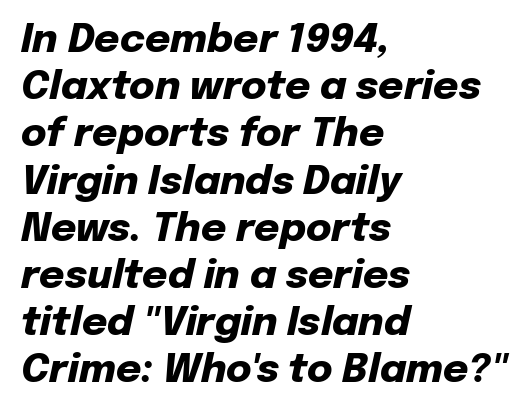
Emphasis by weight is at full strength: bold. Is the type slanted? Yes — the strokes lean at a clear angle. A clean baseline with only descenders dipping below it. Horizontally, the lines are justified to the leading edge only. The type is set solid horizontally, with unmodified tracking. Proportional: the letters do not fall into vertical columns.
